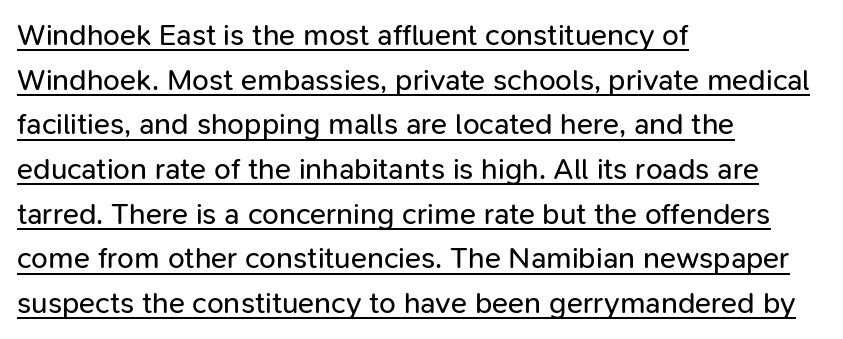
The image shows 30 px regular-weight sans-serif type, upright; set left-aligned, normal line spacing (1.49x), normal letter spacing, underlined; low stroke contrast and a medium x-height.
